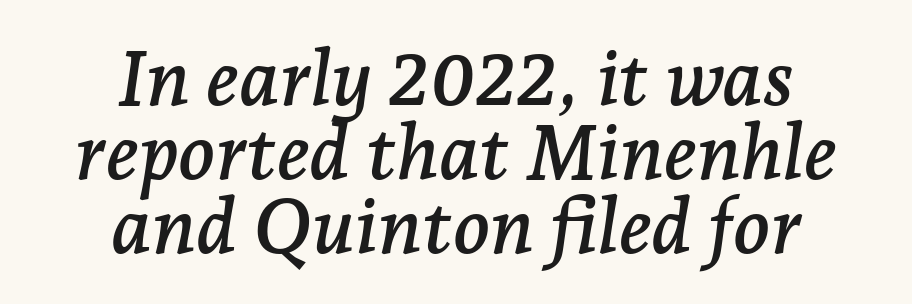
Q: Is the text italic (slanted)? A: Yes, it leans right by about 7 degrees.
Q: Is the typeface a serif or a sans-serif typeface? A: Serif.
Q: Is the text underlined? A: No.
Q: How is the paragraph aligned? A: Centered.
Q: Is the spacing between letters normal or unusually wide? A: Normal.
Q: Is the spacing between lines tight, normal or loose? A: Tight.
Q: Width (condensed, normal, or wide)? A: Normal.
Q: Stroke contrast? A: Low.
Q: x-height? A: Medium.
Q: Monospaced? A: No.
